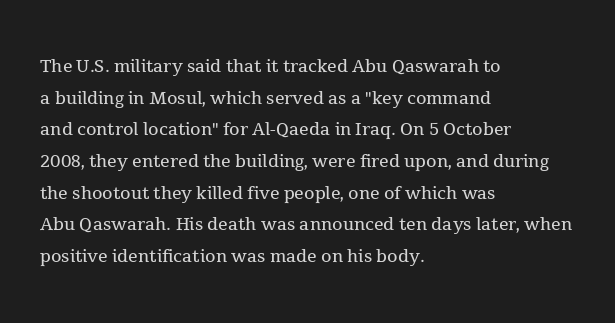
Q: Is the text bold? A: No.
Q: Is the text italic (slanted)? A: No, it is upright.
Q: Is the text underlined? A: No.
Q: How is the paragraph aligned? A: Left-aligned.
Q: Is the spacing between letters normal or unusually wide? A: Normal.
Q: Is the spacing between lines tight, normal or loose? A: Normal.
